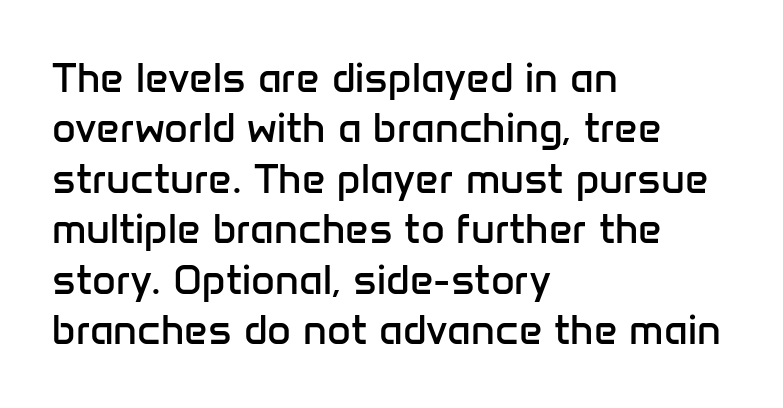
Q: Is the text bold? A: No.
Q: Is the text italic (slanted)? A: No, it is upright.
Q: Is the typeface a serif or a sans-serif typeface? A: Sans-serif.
Q: Is the text underlined? A: No.
Q: How is the paragraph aligned? A: Left-aligned.
Q: Is the spacing between letters normal or unusually wide? A: Normal.
Q: Width (condensed, normal, or wide)? A: Normal.
Q: Stroke contrast? A: Low.
Q: x-height? A: Medium.
Q: Monospaced? A: No.
